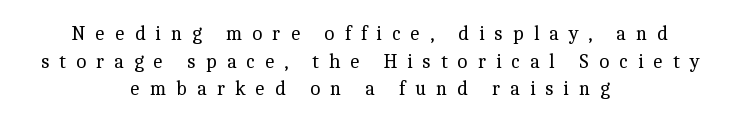
Q: Is the text bold? A: No.
Q: Is the text italic (slanted)? A: No, it is upright.
Q: Is the text underlined? A: No.
Q: How is the paragraph aligned? A: Centered.
Q: Is the spacing between letters normal or unusually wide? A: Unusually wide.
Q: Is the spacing between lines tight, normal or loose? A: Normal.
